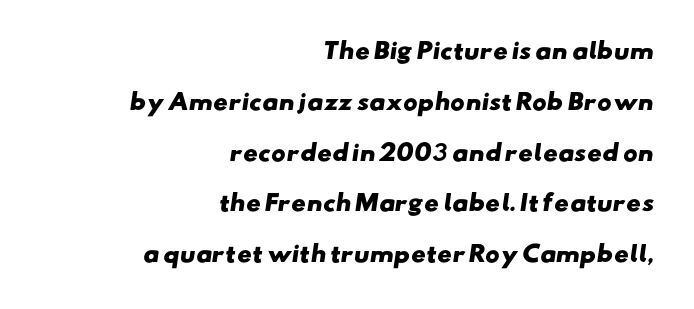
{"bold": "yes", "underline": "no", "align": "right", "line_spacing": "loose", "line_spacing_ratio": 2.31, "letter_spacing": "normal", "letter_spacing_em": 0.0, "glyph_px": 22}
